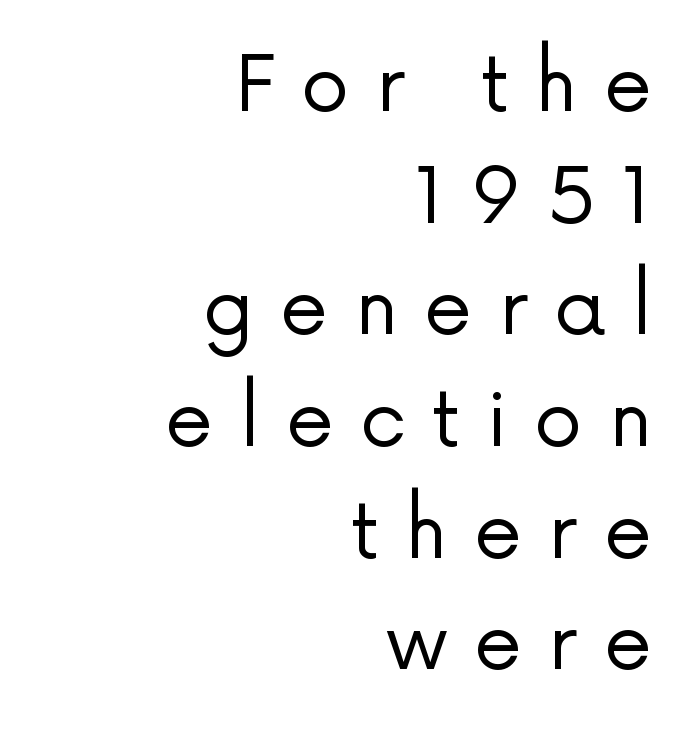
Q: Is the text bold? A: No.
Q: Is the text italic (slanted)? A: No, it is upright.
Q: Is the typeface a serif or a sans-serif typeface? A: Sans-serif.
Q: Is the text underlined? A: No.
Q: How is the paragraph aligned? A: Right-aligned.
Q: Is the spacing between letters normal or unusually wide? A: Unusually wide.
Q: Is the spacing between lines tight, normal or loose? A: Normal.
Q: Width (condensed, normal, or wide)? A: Normal.
Q: Stroke contrast? A: Low.
Q: x-height? A: Medium.
Q: Monospaced? A: No.
